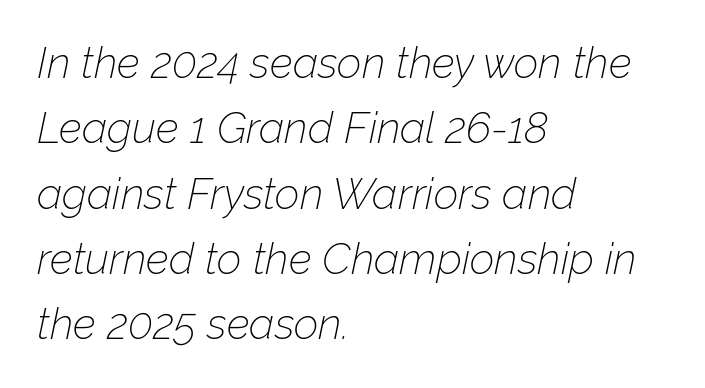
The image shows 43 px thin type, italic (leaning right); set left-aligned, normal line spacing (1.52x), normal letter spacing, not underlined; low stroke contrast and a medium x-height.
